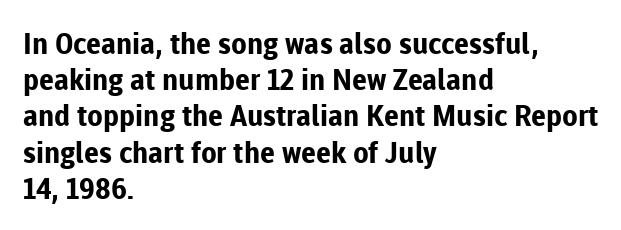
The image shows 29 px bold sans-serif type, upright; set left-aligned, normal line spacing (1.25x), normal letter spacing, not underlined; low stroke contrast and a medium x-height.
